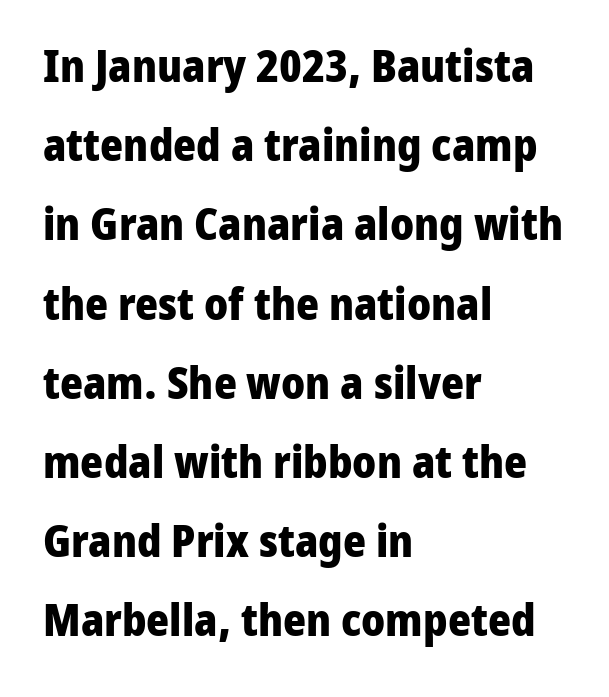
Q: Is the text bold? A: Yes.
Q: Is the text italic (slanted)? A: No, it is upright.
Q: Is the typeface a serif or a sans-serif typeface? A: Sans-serif.
Q: Is the text underlined? A: No.
Q: How is the paragraph aligned? A: Left-aligned.
Q: Is the spacing between letters normal or unusually wide? A: Normal.
Q: Width (condensed, normal, or wide)? A: Normal.
Q: Stroke contrast? A: Low.
Q: x-height? A: Medium.
Q: Monospaced? A: No.
